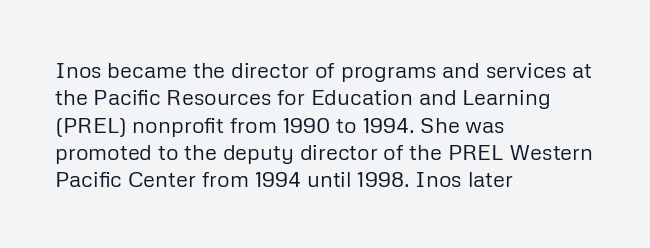
The image shows 22 px text type, upright; set left-aligned, line spacing 1.24x, normal letter spacing, not underlined.
